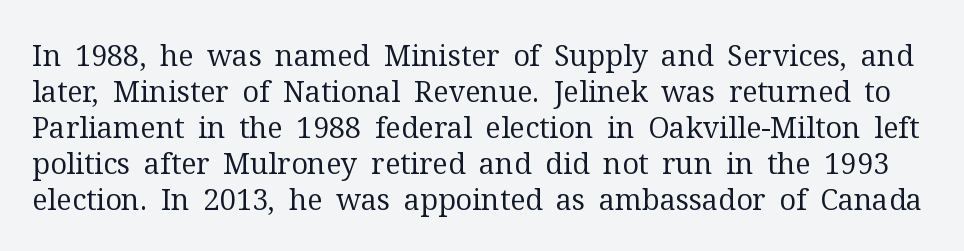
The weight tops out at a normal text grade. Characters follow at the spacing the type designer built in. This is serif lettering, the kind often seen in printed books. The passage shown is not underscored anywhere. Ascenders rise straight up at ninety degrees. Do the characters align in a grid? No, the font is proportional.
